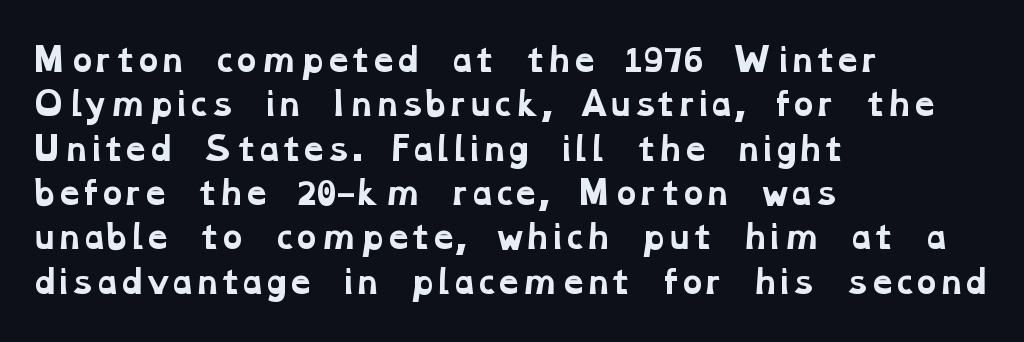
The image shows 31 px bold, wide serif type; set left-aligned, normal line spacing (1.43x), normal letter spacing, not underlined; low stroke contrast and a medium x-height.
